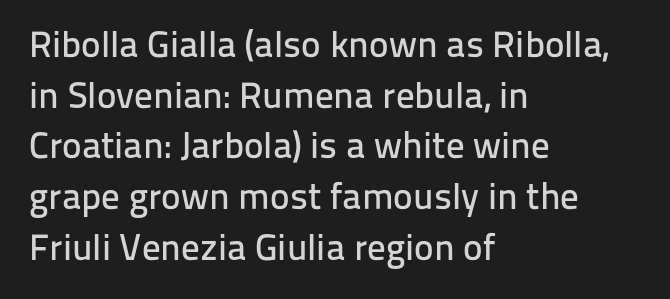
The image shows 37 px sans-serif type, upright; set left-aligned, normal line spacing (1.37x), normal letter spacing, not underlined; low stroke contrast and a medium x-height.
